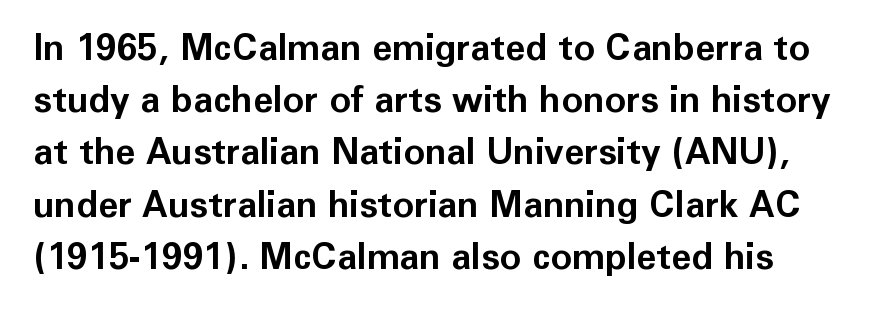
Does the weight exceed regular? Yes, all the way to bold. You could not count columns in this text — the font is proportionally spaced. A roman cut, with each character standing at attention. In terms of letterform style, serifs are entirely absent. A classic flush-left, rag-right setting is used for this passage. Underlining? Definitely not there.
